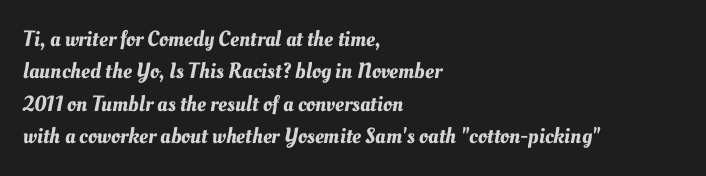
Q: Is the text underlined? A: No.
Q: How is the paragraph aligned? A: Left-aligned.
Q: Is the spacing between letters normal or unusually wide? A: Normal.
Q: Is the spacing between lines tight, normal or loose? A: Normal.
